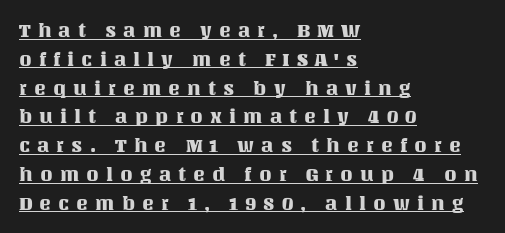
Q: Is the text italic (slanted)? A: No, it is upright.
Q: Is the text underlined? A: Yes.
Q: How is the paragraph aligned? A: Left-aligned.
Q: Is the spacing between letters normal or unusually wide? A: Unusually wide.
Q: Is the spacing between lines tight, normal or loose? A: Normal.
